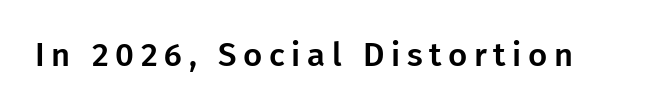
The image shows 33 px sans-serif type, upright; set unusually wide letter spacing (+0.2 em), not underlined; low stroke contrast and a medium x-height.
